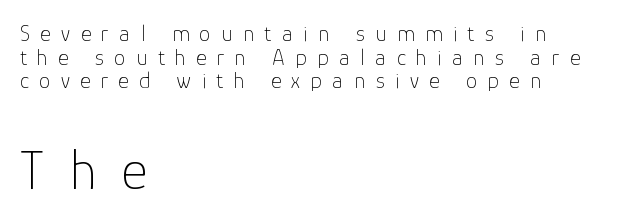
{"serif": "no", "italic": "no", "bold": "no", "weight": "thin", "width": "normal", "stroke_contrast": "low", "x_height": "medium", "monospaced": "no", "underline": "no", "align": "left", "line_spacing": "tight", "line_spacing_ratio": 1.03, "letter_spacing": "wide", "letter_spacing_em": 0.45, "larger_block": "second", "size_ratio": 2.48, "glyph_px": 57}
